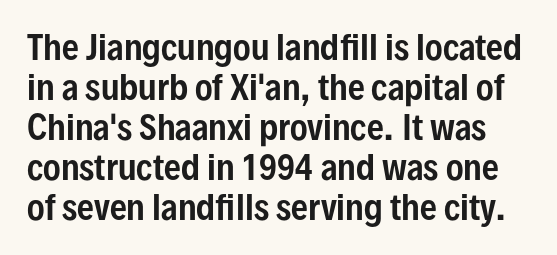
The image shows 33 px condensed sans-serif type, upright; set line spacing 1.21x, normal letter spacing, not underlined; low stroke contrast and a medium x-height.
